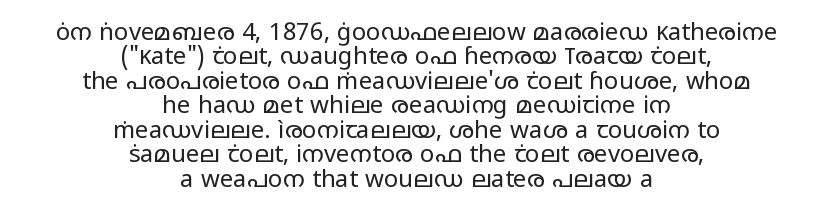
{"italic": "no", "bold": "no", "underline": "no", "align": "center", "line_spacing": "tight", "line_spacing_ratio": 1.02, "letter_spacing": "normal", "letter_spacing_em": 0.0, "glyph_px": 24}
